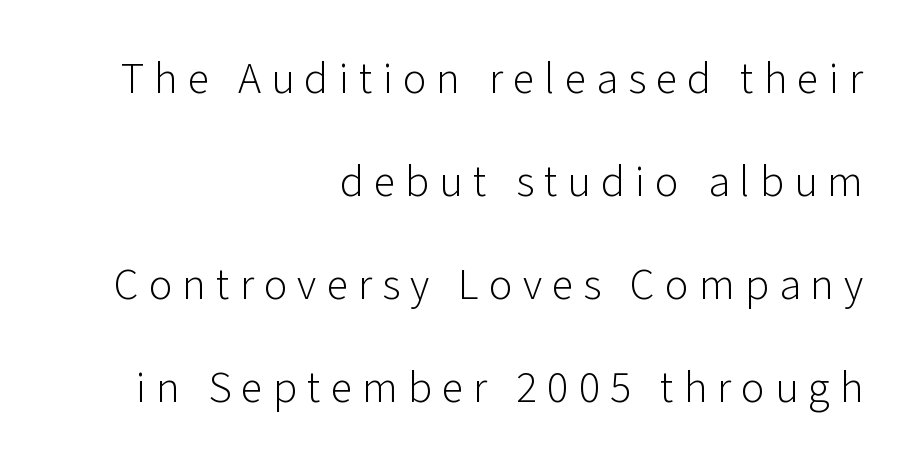
{"serif": "no", "italic": "no", "bold": "no", "weight": "light", "width": "normal", "stroke_contrast": "low", "x_height": "medium", "monospaced": "no", "underline": "no", "align": "right", "line_spacing": "loose", "line_spacing_ratio": 2.34, "letter_spacing": "wide", "letter_spacing_em": 0.23, "glyph_px": 44}
